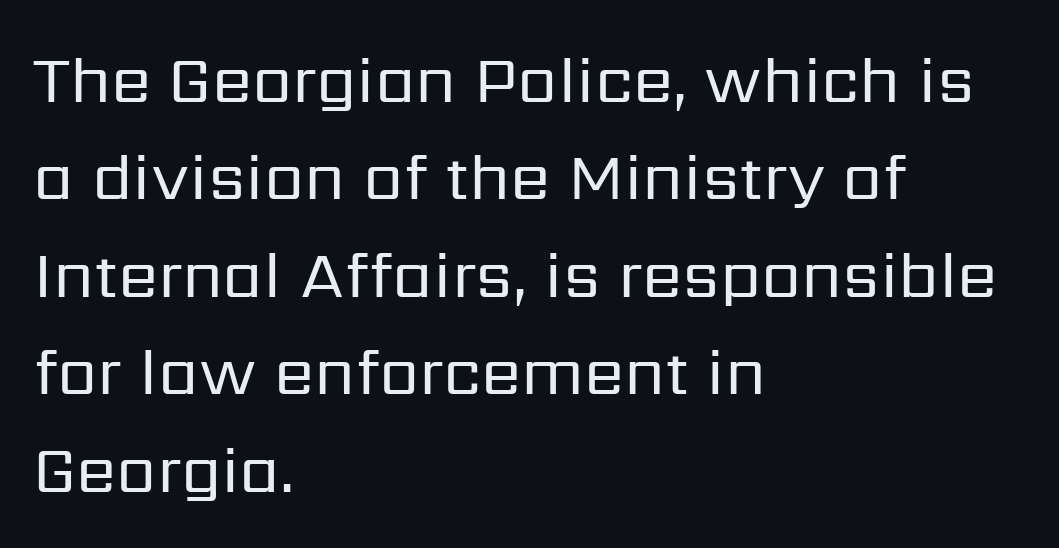
{"serif": "no", "italic": "no", "bold": "no", "weight": "regular", "width": "normal", "stroke_contrast": "low", "x_height": "medium", "monospaced": "no", "underline": "no", "align": "left", "line_spacing": "normal", "line_spacing_ratio": 1.5, "letter_spacing": "normal", "letter_spacing_em": 0.0, "glyph_px": 65}
